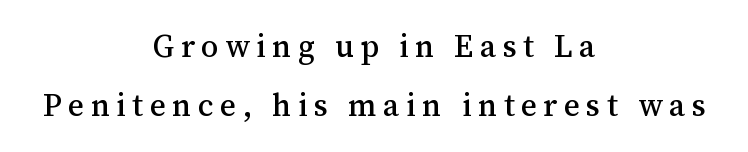
A roman cut, with each character standing at attention. Does the copy run flush right? No — it is centered line by line. This rendering widens character spacing well past its baseline value. Decoration check: the copy has no underline. Regarding serifs, this sample has them. In terms of leading, this rendering errs on the spacious side.
